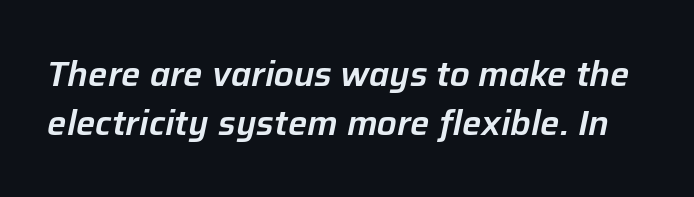
Q: Is the text italic (slanted)? A: Yes, it leans right by about 12 degrees.
Q: Is the text underlined? A: No.
Q: Is the spacing between letters normal or unusually wide? A: Normal.
Q: Is the spacing between lines tight, normal or loose? A: Normal.
Q: Width (condensed, normal, or wide)? A: Normal.
Q: Stroke contrast? A: Low.
Q: x-height? A: Medium.
Q: Monospaced? A: No.
